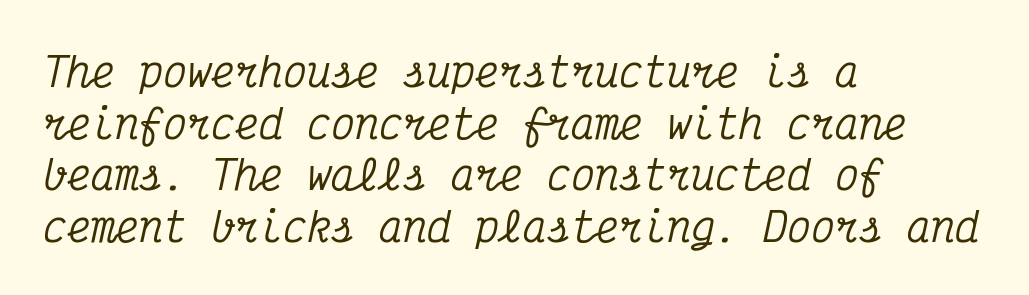
To sum up the face: it has serifs. Underlining? Definitely not there. This rendering leaves character spacing at its baseline value. When letters slant like this, we call the style italic. The setting favours the left margin, as ordinary paragraphs usually do.
